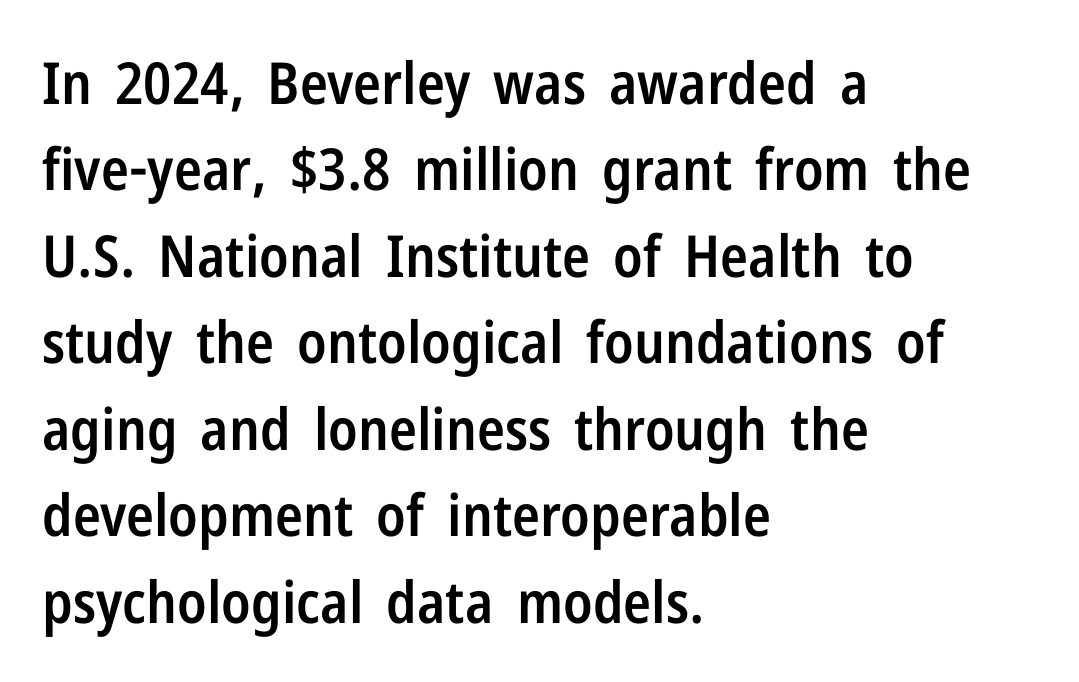
{"serif": "no", "italic": "no", "bold": "semi", "weight": "semibold", "width": "condensed", "stroke_contrast": "low", "x_height": "medium", "monospaced": "no", "underline": "no", "align": "left", "line_spacing": "normal", "line_spacing_ratio": 1.49, "letter_spacing": "normal", "letter_spacing_em": 0.0, "glyph_px": 58}
